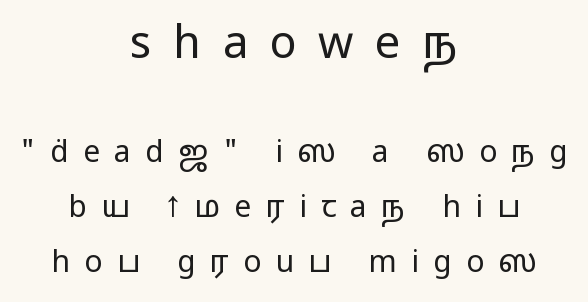
{"serif": "no", "italic": "no", "bold": "no", "weight": "regular", "width": "wide", "stroke_contrast": "low", "x_height": "medium", "monospaced": "no", "underline": "no", "align": "center", "line_spacing_ratio": 1.83, "letter_spacing": "wide", "letter_spacing_em": 0.48, "larger_block": "first", "size_ratio": 1.5, "glyph_px": 45}
